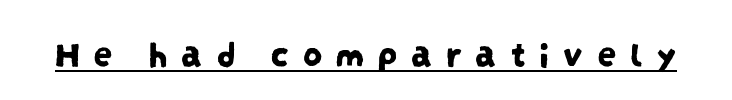
{"serif": "no", "width": "condensed", "stroke_contrast": "low", "x_height": "large", "monospaced": "no", "underline": "yes", "letter_spacing": "wide", "letter_spacing_em": 0.33, "glyph_px": 39}
